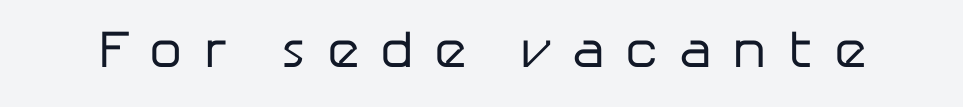
{"serif": "no", "italic": "no", "bold": "no", "weight": "regular", "width": "normal", "stroke_contrast": "low", "x_height": "medium", "monospaced": "no", "underline": "no", "letter_spacing": "wide", "letter_spacing_em": 0.39, "glyph_px": 53}
